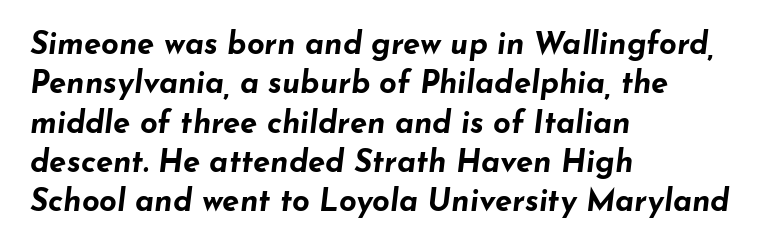
The image shows 31 px bold, wide type, italic (leaning right); set left-aligned, normal line spacing (1.27x), normal letter spacing, not underlined; low stroke contrast and a small x-height.
